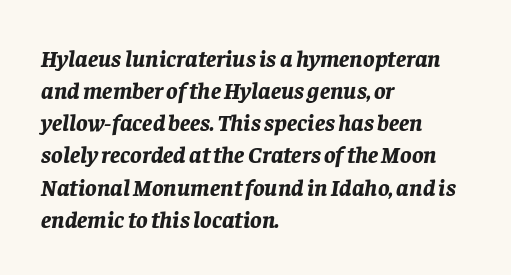
Every row of glyphs begins at an identical x-position on the left. These lines sit exactly where default settings would place them. Standard letterfit; no display-style spreading of the glyphs. Heavy-handed strokes throughout: this text is bold.
